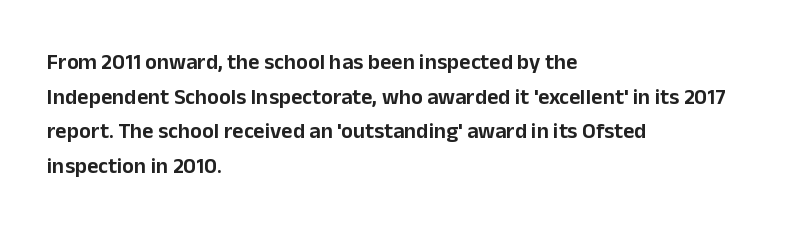
Q: Is the text italic (slanted)? A: No, it is upright.
Q: Is the text underlined? A: No.
Q: How is the paragraph aligned? A: Left-aligned.
Q: Is the spacing between letters normal or unusually wide? A: Normal.
Q: Is the spacing between lines tight, normal or loose? A: Normal.
